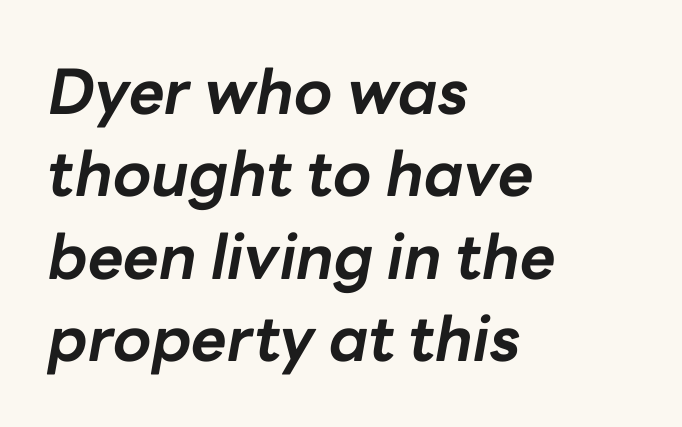
The image shows 62 px bold type, italic (leaning right); set left-aligned, normal line spacing (1.33x), normal letter spacing, not underlined; low stroke contrast and a medium x-height.
